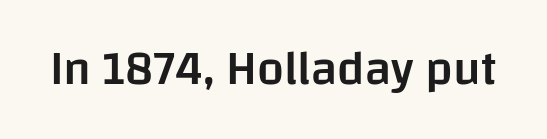
The image shows 48 px semibold sans-serif type, upright; set normal letter spacing, not underlined; low stroke contrast and a large x-height.
